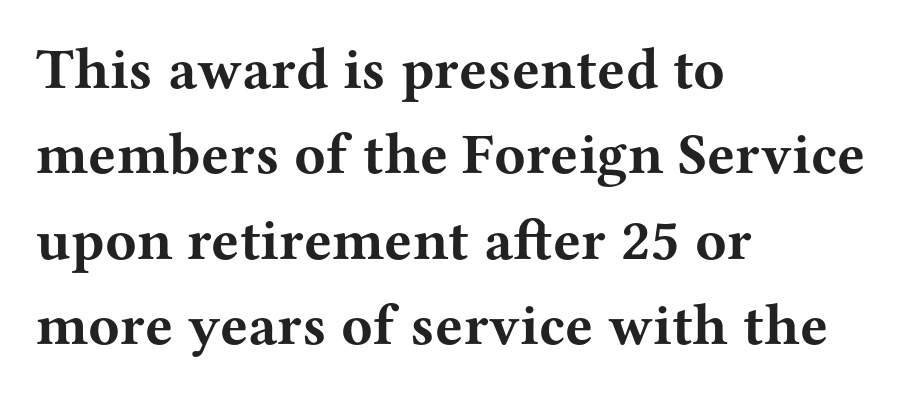
{"serif": "yes", "italic": "no", "bold": "yes", "weight": "bold", "width": "wide", "stroke_contrast": "medium", "x_height": "medium", "monospaced": "no", "underline": "no", "align": "left", "line_spacing": "normal", "line_spacing_ratio": 1.47, "letter_spacing": "normal", "letter_spacing_em": 0.0, "glyph_px": 58}
